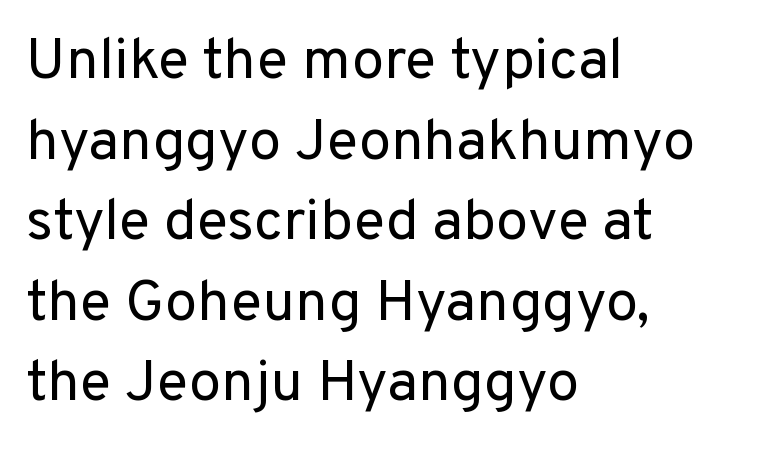
Q: Is the text bold? A: No.
Q: Is the text italic (slanted)? A: No, it is upright.
Q: Is the typeface a serif or a sans-serif typeface? A: Sans-serif.
Q: Is the text underlined? A: No.
Q: How is the paragraph aligned? A: Left-aligned.
Q: Is the spacing between letters normal or unusually wide? A: Normal.
Q: Is the spacing between lines tight, normal or loose? A: Normal.
Q: Width (condensed, normal, or wide)? A: Normal.
Q: Stroke contrast? A: Low.
Q: x-height? A: Medium.
Q: Monospaced? A: No.
